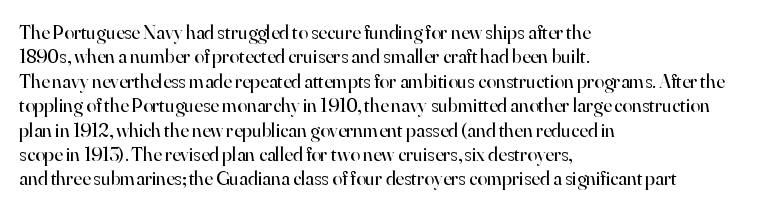
{"italic": "no", "bold": "no", "underline": "no", "align": "left", "line_spacing_ratio": 1.22, "letter_spacing": "normal", "letter_spacing_em": 0.0, "glyph_px": 20}
